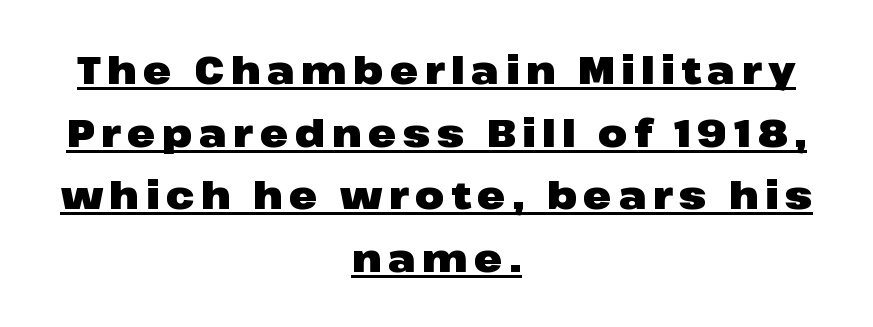
The image shows 38 px heavy, wide sans-serif type, upright; set centered, normal line spacing (1.65x), underlined; low stroke contrast and a medium x-height.
